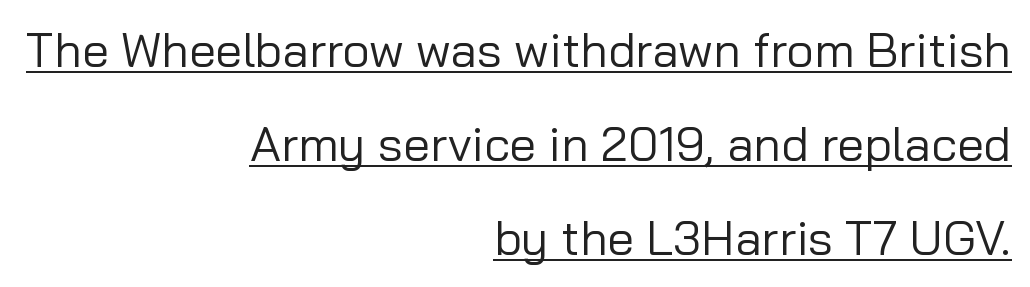
The image shows 48 px regular-weight sans-serif type, upright; set right-aligned, loose line spacing (1.96x), normal letter spacing, underlined; low stroke contrast and a medium x-height.
